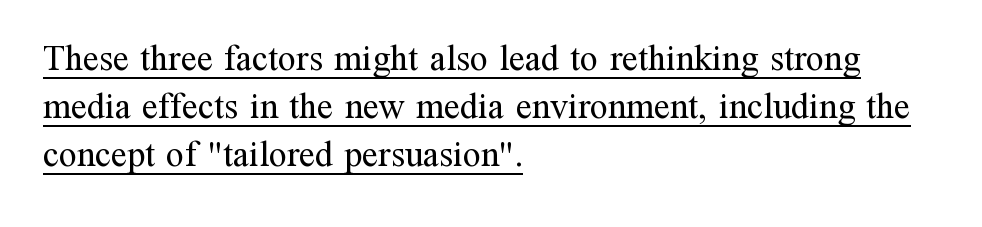
The image shows 36 px regular-weight serif type, upright; set left-aligned, normal line spacing (1.34x), normal letter spacing, underlined; medium stroke contrast and a medium x-height.
